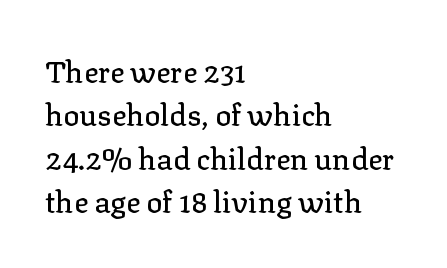
Nope, not italic — everything's standing straight. The gap between lines stays unmarked. The letters advance in unequal steps, a hallmark of proportional type. Teacher's note: observe the even left margin — that is flush-left alignment. Regular leading. No extra tracking has been applied to these lines.
